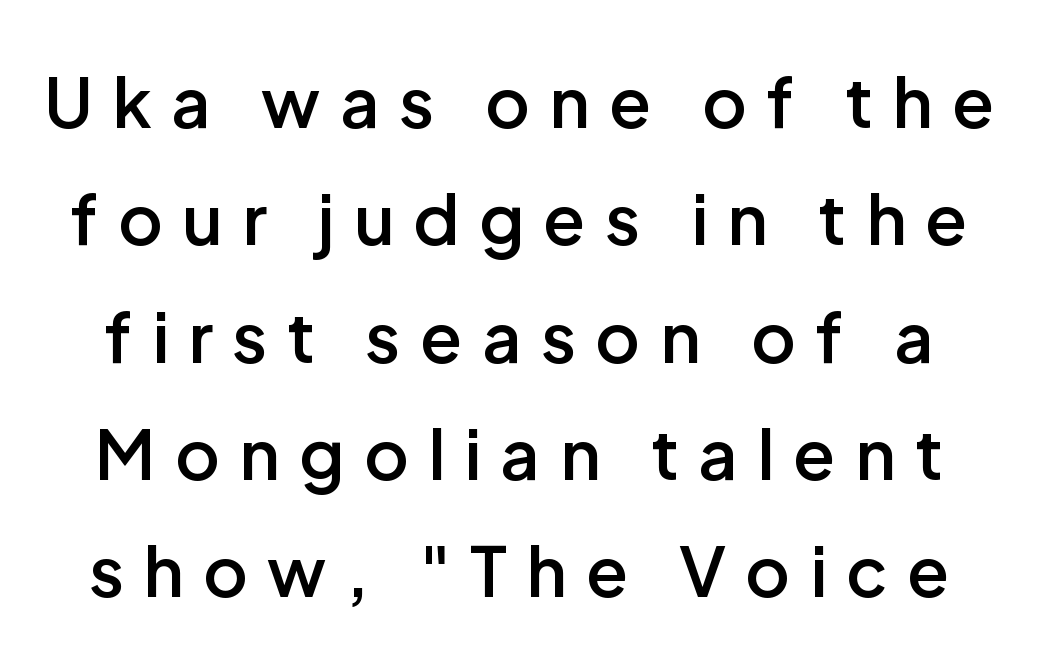
{"serif": "no", "italic": "no", "bold": "semi", "weight": "semibold", "width": "normal", "stroke_contrast": "low", "x_height": "medium", "monospaced": "no", "underline": "no", "line_spacing": "normal", "line_spacing_ratio": 1.7, "letter_spacing": "wide", "letter_spacing_em": 0.28, "glyph_px": 69}
